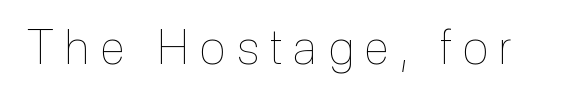
Q: Is the text bold? A: No.
Q: Is the text italic (slanted)? A: No, it is upright.
Q: Is the text underlined? A: No.
Q: Is the spacing between letters normal or unusually wide? A: Unusually wide.
Q: Width (condensed, normal, or wide)? A: Condensed.
Q: x-height? A: Medium.
Q: Monospaced? A: No.
